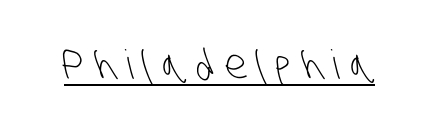
Q: Is the text bold? A: No.
Q: Is the typeface a serif or a sans-serif typeface? A: Sans-serif.
Q: Is the text underlined? A: Yes.
Q: Is the spacing between letters normal or unusually wide? A: Unusually wide.
Q: Width (condensed, normal, or wide)? A: Condensed.
Q: Stroke contrast? A: Low.
Q: x-height? A: Large.
Q: Monospaced? A: No.
